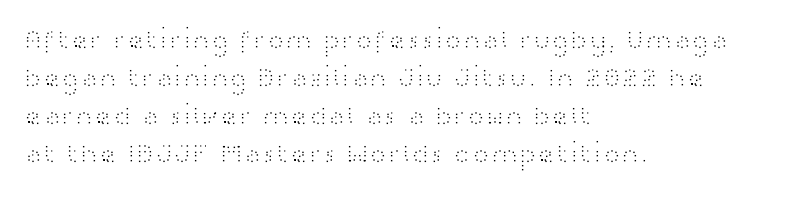
The line-height multiplier appears to be the usual default. Descenders are the only things crossing below the line. Each line starts at the same left margin while the right side varies. Each stroke keeps to a modest, everyday thickness or less.
